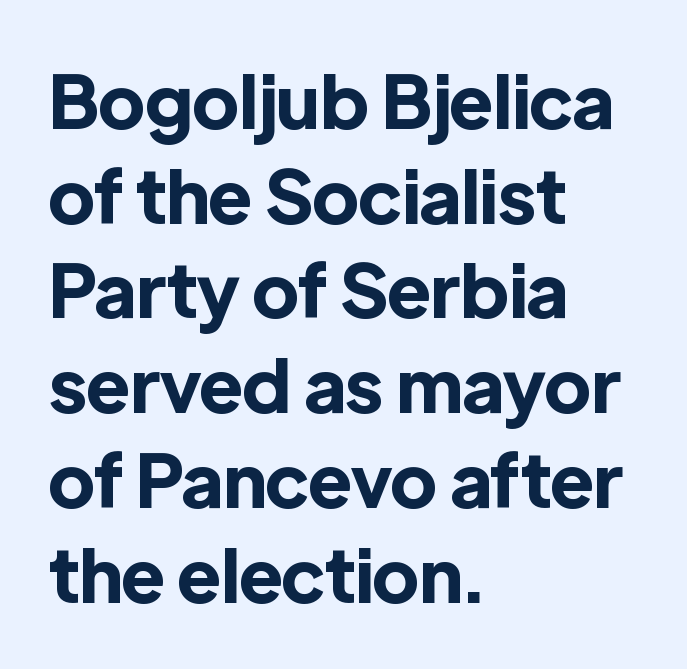
Q: Is the text bold? A: Yes.
Q: Is the text italic (slanted)? A: No, it is upright.
Q: Is the typeface a serif or a sans-serif typeface? A: Sans-serif.
Q: Is the text underlined? A: No.
Q: How is the paragraph aligned? A: Left-aligned.
Q: Is the spacing between letters normal or unusually wide? A: Normal.
Q: Is the spacing between lines tight, normal or loose? A: Normal.
Q: Width (condensed, normal, or wide)? A: Normal.
Q: x-height? A: Medium.
Q: Monospaced? A: No.
